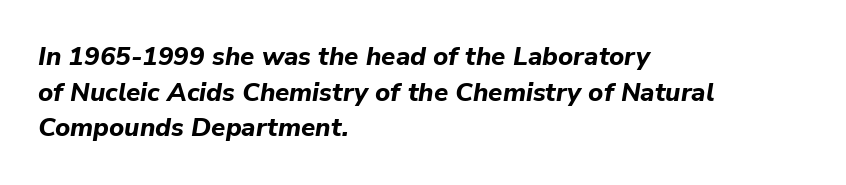
The image shows 26 px bold type, italic (leaning right); set left-aligned, normal line spacing (1.37x), normal letter spacing, not underlined.
